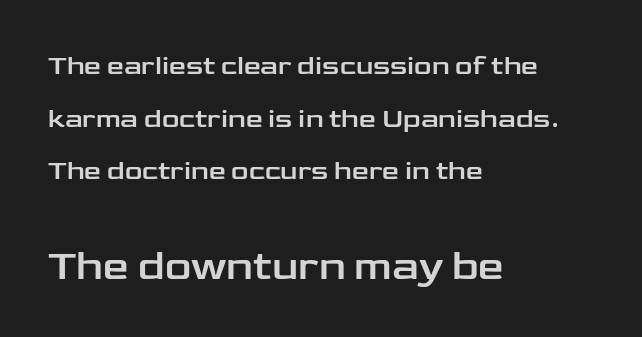
The image shows 41 px wide sans-serif type, upright; set left-aligned, loose line spacing (1.95x), normal letter spacing, not underlined; the second (bottom) block is 1.52x larger; low stroke contrast and a medium x-height.
